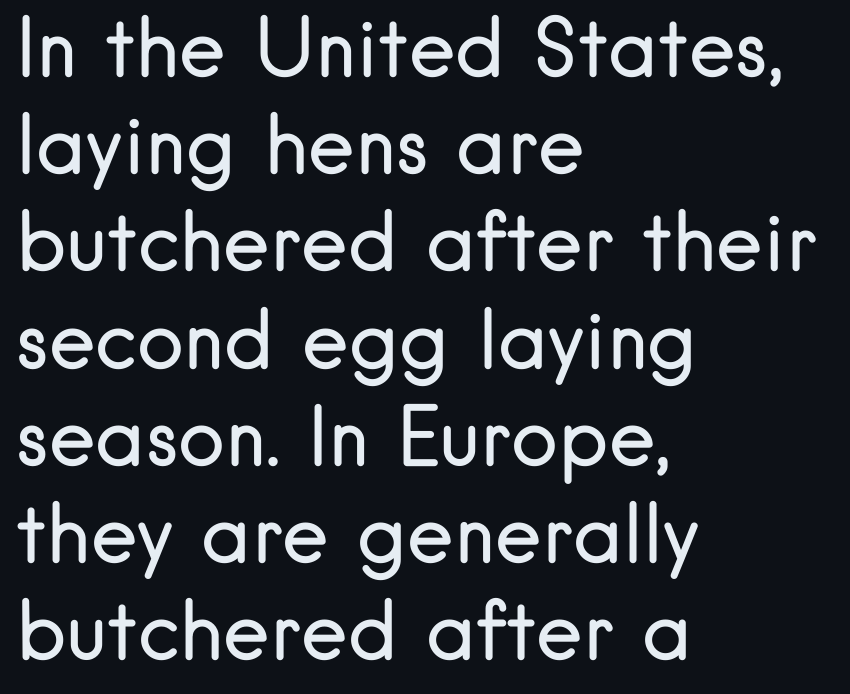
{"serif": "no", "italic": "no", "bold": "no", "weight": "regular", "width": "normal", "stroke_contrast": "low", "x_height": "small", "monospaced": "no", "underline": "no", "align": "left", "line_spacing_ratio": 1.23, "letter_spacing": "normal", "letter_spacing_em": 0.0, "glyph_px": 79}
